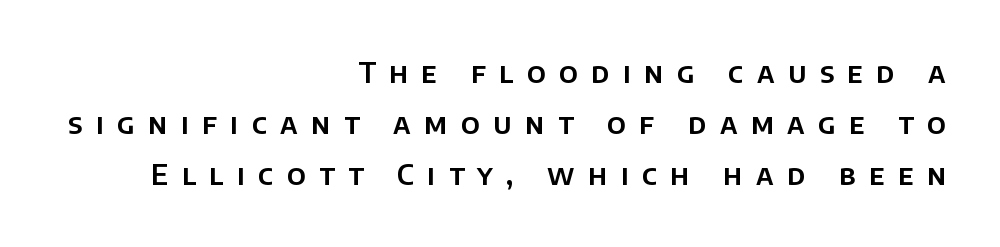
The image shows 28 px sans-serif type, upright; set right-aligned, line spacing 1.83x, unusually wide letter spacing (+0.48 em), not underlined; low stroke contrast and a large x-height.
